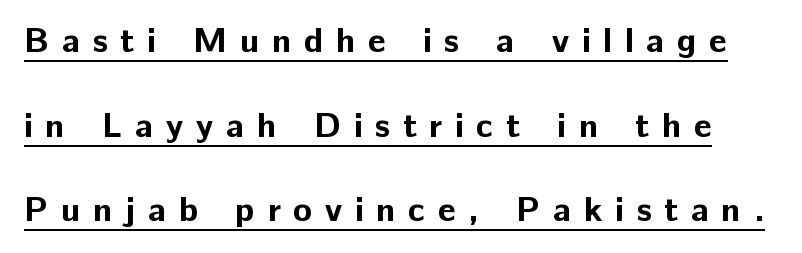
The image shows 35 px bold sans-serif type, upright; set loose line spacing (2.42x), unusually wide letter spacing (+0.36 em), underlined; low stroke contrast and a medium x-height.
